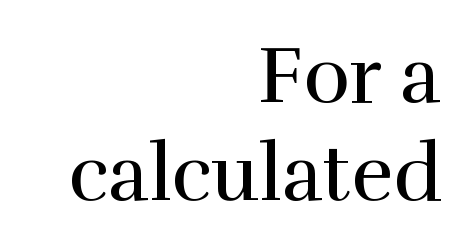
Q: Is the text bold? A: No.
Q: Is the text italic (slanted)? A: No, it is upright.
Q: Is the typeface a serif or a sans-serif typeface? A: Serif.
Q: Is the text underlined? A: No.
Q: How is the paragraph aligned? A: Right-aligned.
Q: Is the spacing between letters normal or unusually wide? A: Normal.
Q: Width (condensed, normal, or wide)? A: Normal.
Q: Stroke contrast? A: High.
Q: x-height? A: Medium.
Q: Monospaced? A: No.
